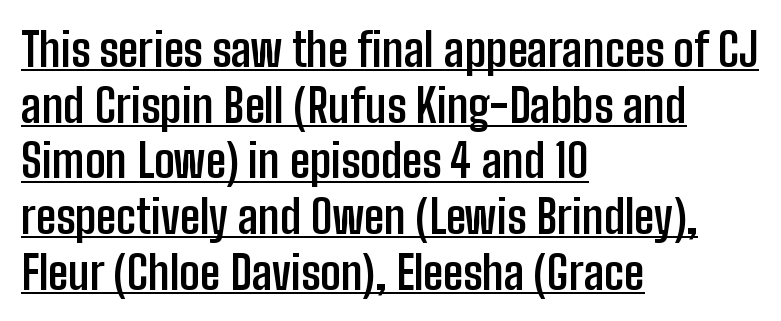
Its strokes are broad and dark, the hallmark of bold type. Regarding serifs, this sample does without them. The letters stand upright; this is a roman face. The rag falls on the right side of this text block. The lettering is marked with a stroke running underneath it. This sample has the flowing, uneven cadence of proportional lettering.
